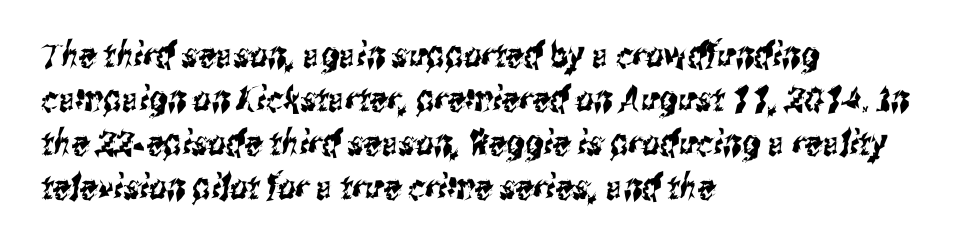
You could not count columns in this text — the font is proportionally spaced. No feet cap the strokes, marking this as sans-serif type. The space beneath each line is pristine and unruled. Left-aligned paragraph, ragged on the right. Students, note that the glyphs here touch the page at normal intervals.
